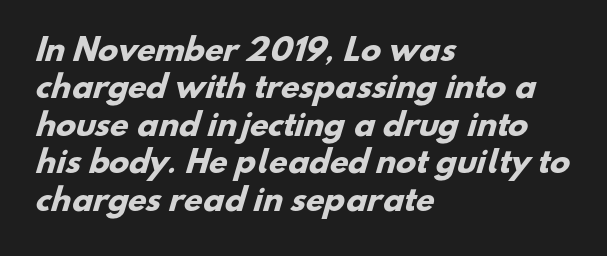
The paragraph shown leans on its left margin. The designer left line spacing at the default. Strong, thick strokes mark this as bold type. The text was rendered using a sans face with plain stroke endings. Do the characters align in a grid? No, the font is proportional. The baseline area is clear.
